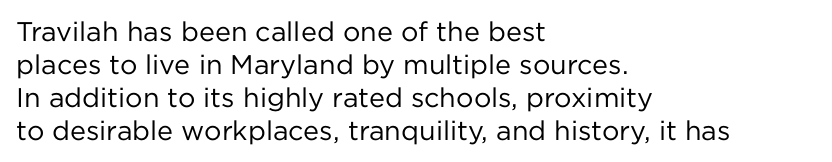
Q: Is the text bold? A: No.
Q: Is the text italic (slanted)? A: No, it is upright.
Q: Is the text underlined? A: No.
Q: How is the paragraph aligned? A: Left-aligned.
Q: Is the spacing between letters normal or unusually wide? A: Normal.
